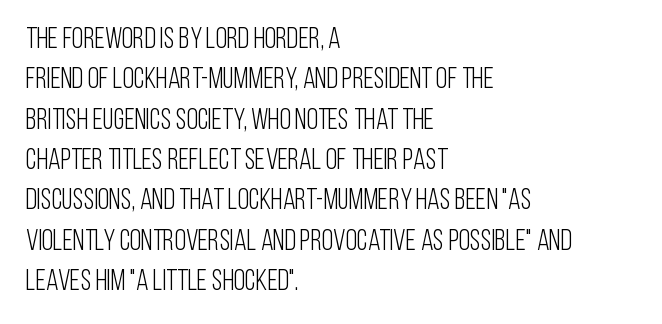
The image shows 29 px light, condensed sans-serif type, upright; set left-aligned, normal line spacing (1.39x), normal letter spacing, not underlined; low stroke contrast and a large x-height.
